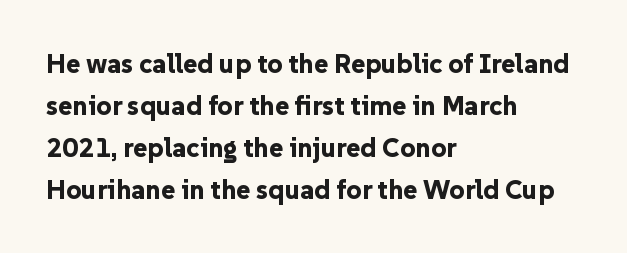
Q: Is the text bold? A: Yes.
Q: Is the text italic (slanted)? A: No, it is upright.
Q: Is the text underlined? A: No.
Q: How is the paragraph aligned? A: Left-aligned.
Q: Is the spacing between letters normal or unusually wide? A: Normal.
Q: Is the spacing between lines tight, normal or loose? A: Normal.
